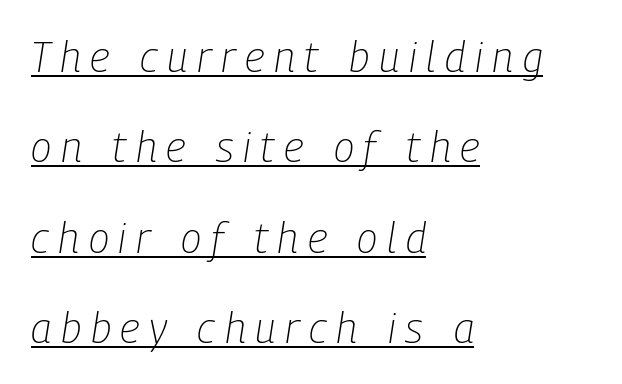
Q: Is the text bold? A: No.
Q: Is the text italic (slanted)? A: Yes, it leans right by about 9 degrees.
Q: Is the text underlined? A: Yes.
Q: How is the paragraph aligned? A: Left-aligned.
Q: Is the spacing between letters normal or unusually wide? A: Unusually wide.
Q: Is the spacing between lines tight, normal or loose? A: Loose.
Q: Width (condensed, normal, or wide)? A: Condensed.
Q: Stroke contrast? A: Low.
Q: x-height? A: Medium.
Q: Monospaced? A: No.
